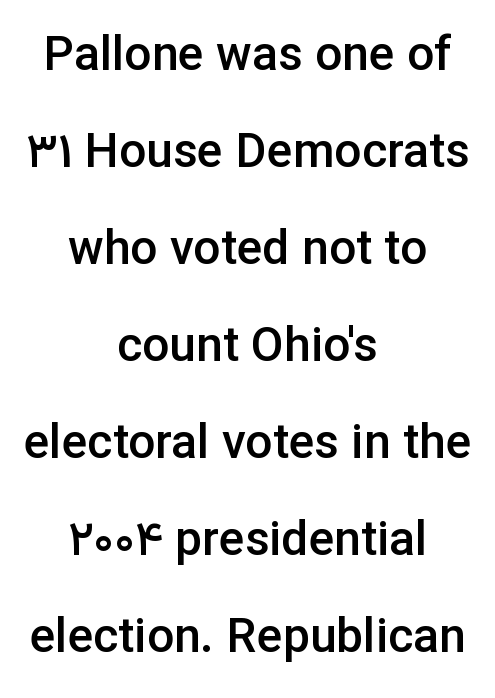
A sans-serif font was chosen for this passage. Compared with typical body copy, the letter spacing here is the same. You can tell it's not italic because the verticals are truly vertical. A typesetter would call this proportional, since set widths differ per character. Leftover space on each line is divided equally before and after the words. Each row of text sits above clean, open space.
